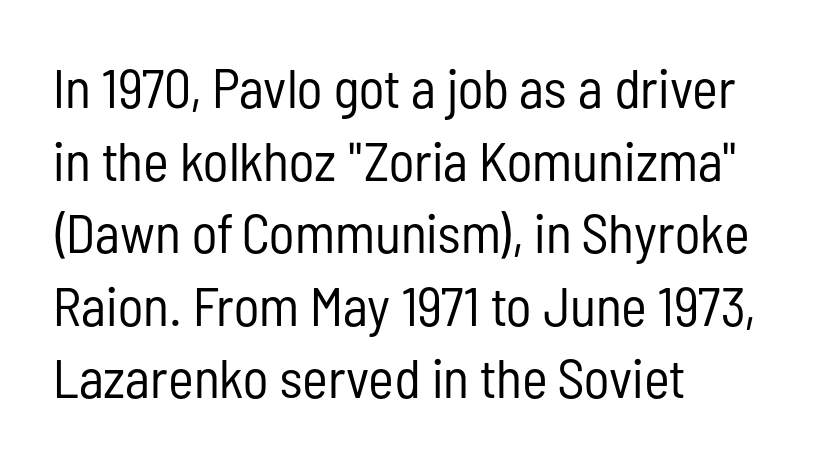
The image shows 55 px regular-weight, condensed sans-serif type, upright; set left-aligned, normal line spacing (1.32x), normal letter spacing, not underlined; low stroke contrast and a medium x-height.
